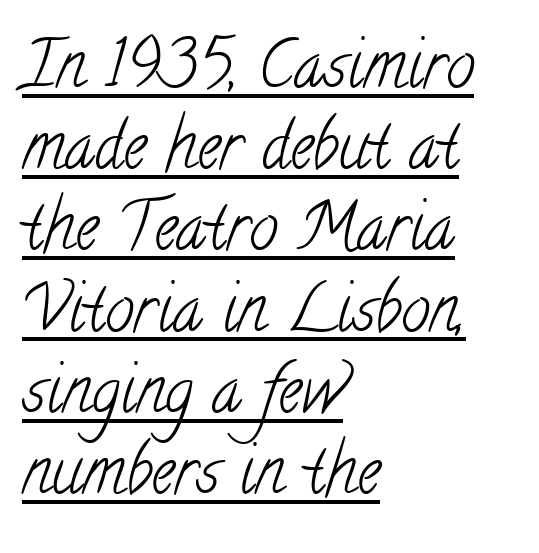
{"serif": "yes", "bold": "no", "weight": "light", "width": "condensed", "stroke_contrast": "low", "x_height": "small", "monospaced": "no", "underline": "yes", "align": "left", "line_spacing": "normal", "line_spacing_ratio": 1.25, "letter_spacing": "normal", "letter_spacing_em": 0.0, "glyph_px": 65}
